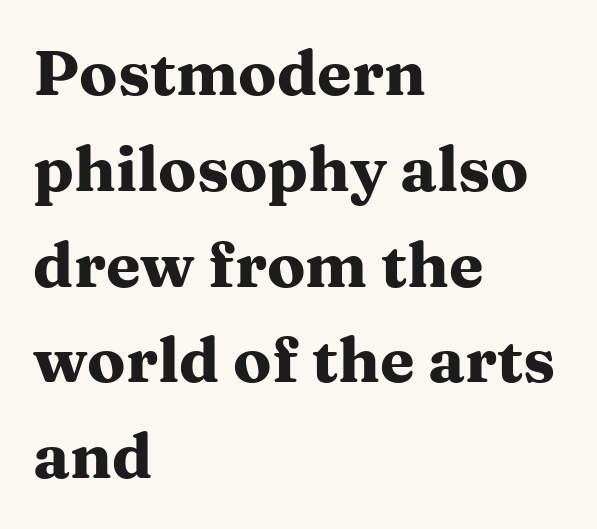
The image shows 63 px heavy, wide serif type, upright; set left-aligned, normal line spacing (1.52x), normal letter spacing, not underlined; medium stroke contrast and a medium x-height.
